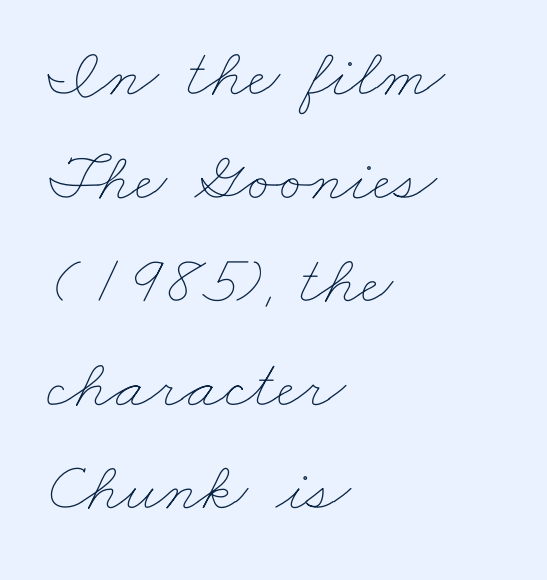
Q: Is the text bold? A: No.
Q: Is the text underlined? A: No.
Q: How is the paragraph aligned? A: Left-aligned.
Q: Is the spacing between letters normal or unusually wide? A: Normal.
Q: Is the spacing between lines tight, normal or loose? A: Normal.
Q: Width (condensed, normal, or wide)? A: Wide.
Q: Stroke contrast? A: Low.
Q: x-height? A: Small.
Q: Monospaced? A: No.
